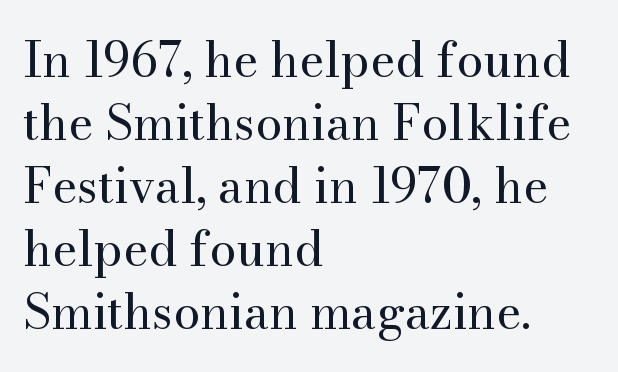
The image shows 48 px regular-weight serif type, upright; set left-aligned, normal line spacing (1.31x), normal letter spacing, not underlined; medium stroke contrast and a small x-height.
